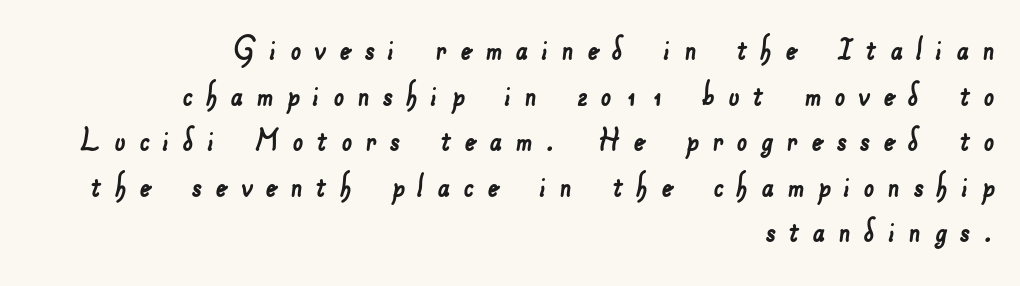
Someone cranked the tracking dial way up on this one. The area under the type is left untouched. Unlike a traditional serif, this face leaves its strokes unadorned. Caption: multi-line text, flush right, ragged left. A typesetter would call this proportional, since set widths differ per character.
